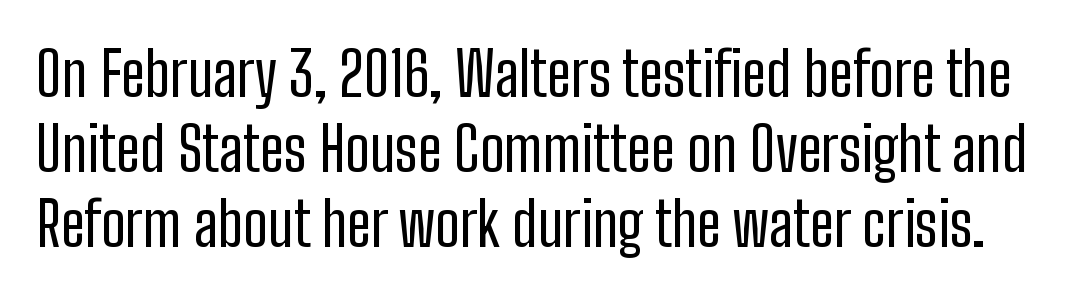
Q: Is the text bold? A: No.
Q: Is the text italic (slanted)? A: No, it is upright.
Q: Is the typeface a serif or a sans-serif typeface? A: Sans-serif.
Q: Is the text underlined? A: No.
Q: Is the spacing between letters normal or unusually wide? A: Normal.
Q: Width (condensed, normal, or wide)? A: Condensed.
Q: Stroke contrast? A: Low.
Q: x-height? A: Medium.
Q: Monospaced? A: No.
